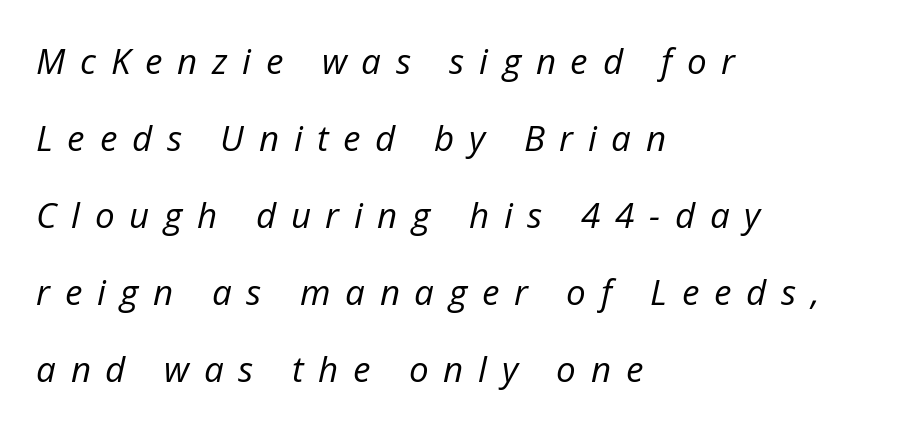
Q: Is the text bold? A: No.
Q: Is the text italic (slanted)? A: Yes, it leans right by about 12 degrees.
Q: Is the text underlined? A: No.
Q: How is the paragraph aligned? A: Left-aligned.
Q: Is the spacing between letters normal or unusually wide? A: Unusually wide.
Q: Is the spacing between lines tight, normal or loose? A: Loose.
Q: Width (condensed, normal, or wide)? A: Normal.
Q: Stroke contrast? A: Low.
Q: x-height? A: Medium.
Q: Monospaced? A: No.
